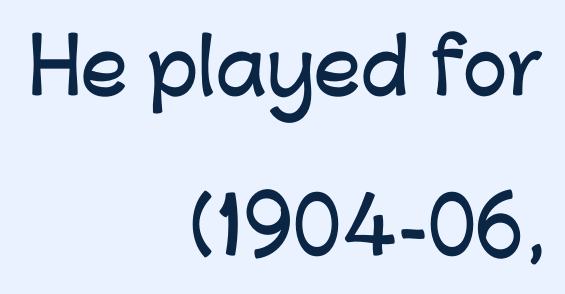
{"serif": "no", "italic": "no", "width": "normal", "stroke_contrast": "low", "x_height": "medium", "monospaced": "no", "underline": "no", "align": "right", "line_spacing": "loose", "line_spacing_ratio": 2.14, "letter_spacing": "normal", "letter_spacing_em": 0.0, "glyph_px": 75}
